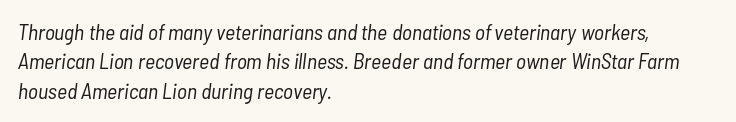
{"italic": "yes", "lean": "right", "slant_degrees": 7, "bold": "no", "underline": "no", "align": "left", "line_spacing": "normal", "line_spacing_ratio": 1.34, "letter_spacing": "normal", "letter_spacing_em": 0.0, "glyph_px": 22}
